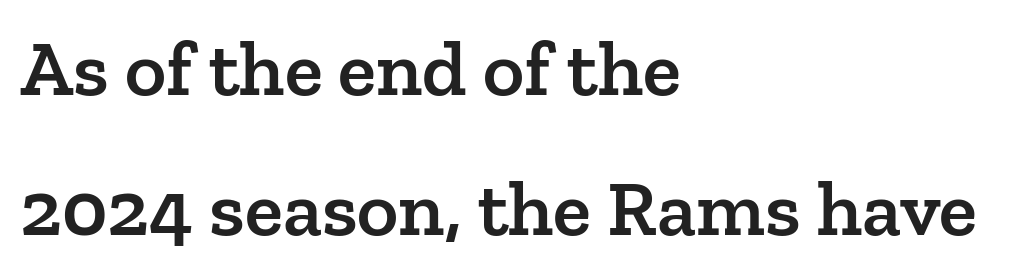
The image shows 79 px semibold serif type, upright; set left-aligned, line spacing 1.77x, normal letter spacing, not underlined; low stroke contrast and a medium x-height.
